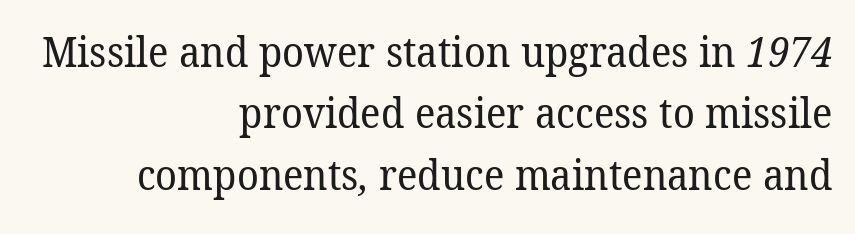
Serifs: yes, visible at the terminals of the letterforms. The rows are spaced the way most documents space them. Type without underlining. Every row of glyphs terminates at an identical x-position on the right. Heft: none added — not bold. Between one letter and the next there's only the usual sliver of space.
